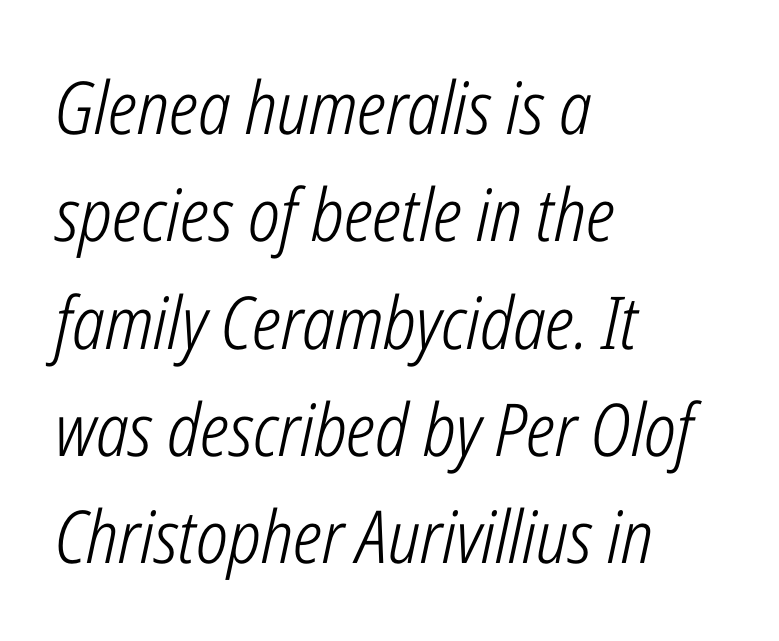
There's an unmistakable incline to the writing here. Is this a fixed-width face? No — the glyphs have proportional, varying widths. Horizontal bands of white between lines are of average thickness. The typeface has the unassuming heft of standard copy or less. Visually the block forms a straight wall on the left and a jagged coastline on the right. This rendering features lettering with no underline.
